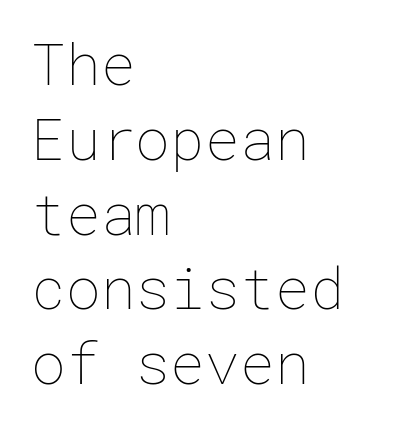
{"italic": "no", "bold": "no", "weight": "thin", "width": "normal", "stroke_contrast": "low", "x_height": "medium", "underline": "no", "align": "left", "line_spacing": "normal", "line_spacing_ratio": 1.29, "letter_spacing": "normal", "letter_spacing_em": 0.0, "glyph_px": 58}
